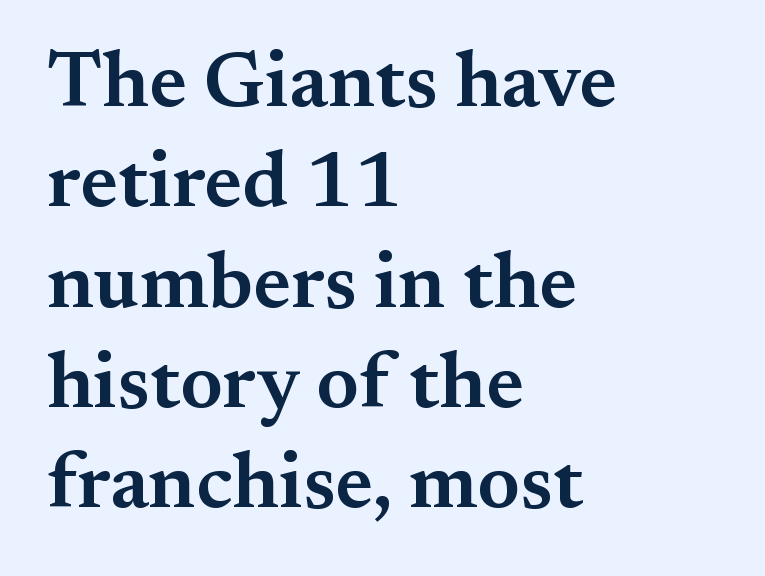
The image shows 79 px semibold serif type, upright; set left-aligned, normal line spacing (1.27x), normal letter spacing, not underlined; medium stroke contrast and a small x-height.
